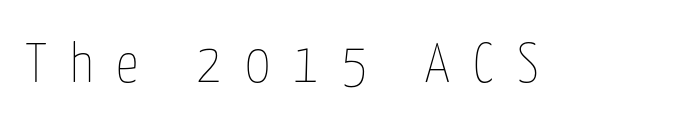
In terms of posture, this sample is upright. This sample uses expanded letter spacing, leaving extra air between glyphs. Is the type heavy? It reads as light-to-regular instead. Do the characters align in a grid? No, the font is proportional. Each row of text sits above clean, open space.
